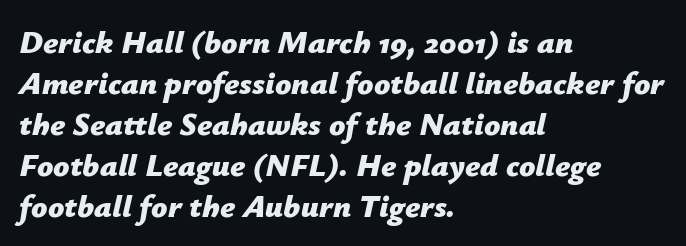
The face used here is proportionally spaced, like ordinary book or web type. The sample has been set heavy, in full bold. Every row of glyphs begins at an identical x-position on the left. Baseline-to-baseline distance is the conventional proportion of letter height. The specimen omits any rule beneath the text block's lines. Inter-character spacing is left at the font's built-in metrics.
